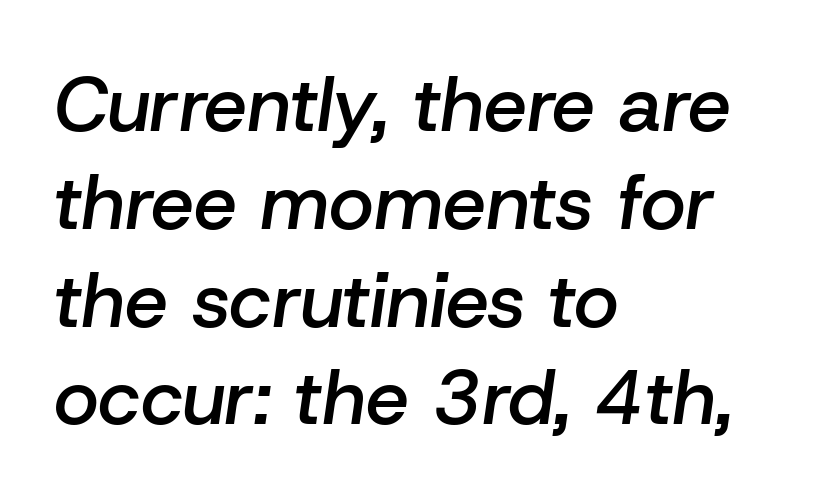
Bold? Not quite — semibold, heavier than regular but stopping short. Compared with typical body copy, the letter spacing here is the same. Does the copy run flush right? No — it runs flush left. The designer left line spacing at the default. Looking at the ascenders, they clearly lean.
